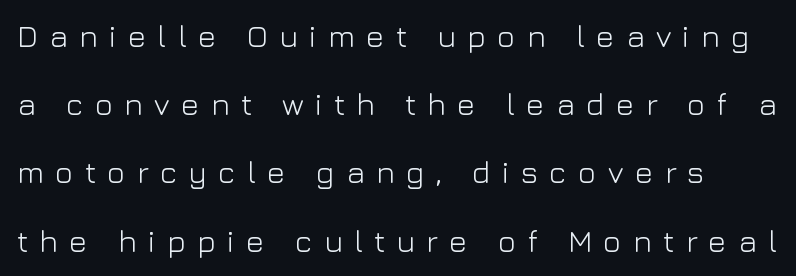
The image shows 31 px light sans-serif type, upright; set loose line spacing (2.2x), unusually wide letter spacing (+0.36 em), not underlined; low stroke contrast and a medium x-height.
